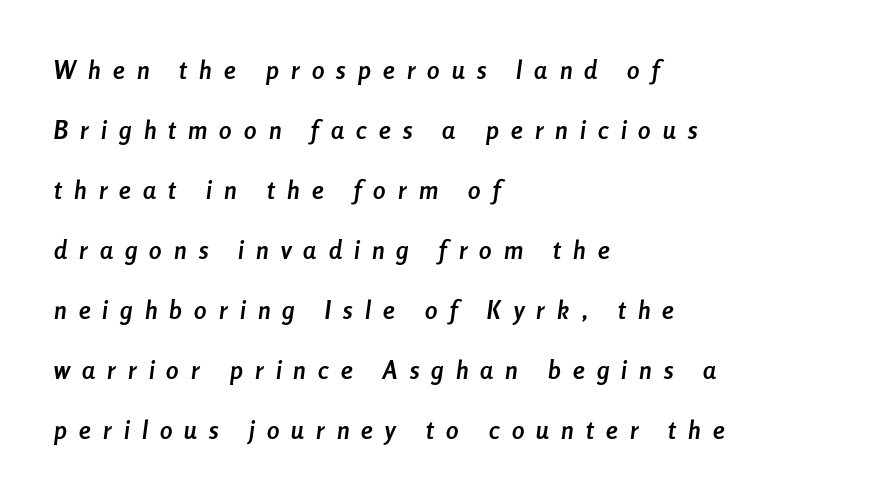
Summary of vertical rhythm: relaxed, with wide interline spacing. Posture: slanted. This rendering features lettering with no underline. The lines in this sample share a left origin and differ only in where they stop. The characters look thick and weighty, a clear bold.
